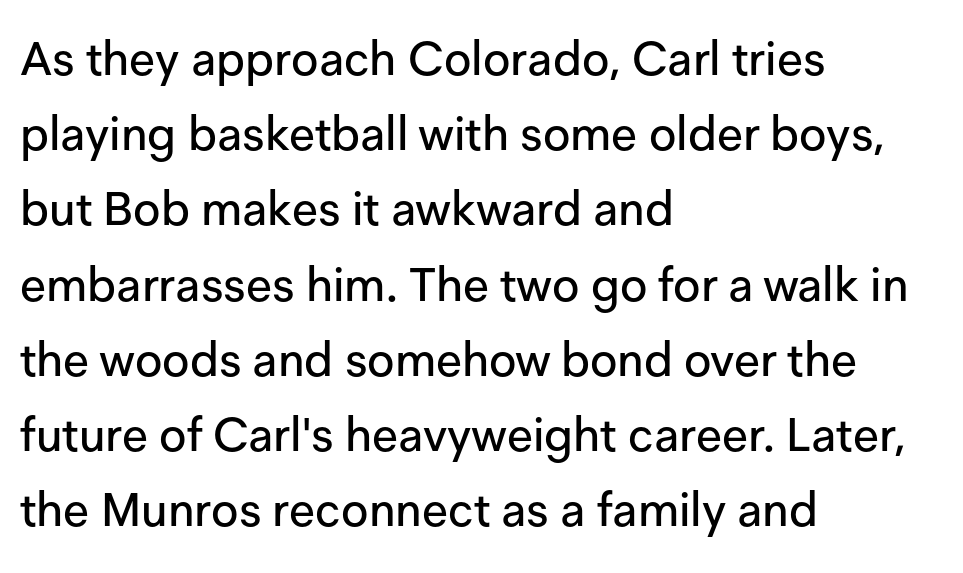
The image shows 47 px sans-serif type, upright; set left-aligned, normal line spacing (1.6x), normal letter spacing, not underlined; low stroke contrast and a medium x-height.
